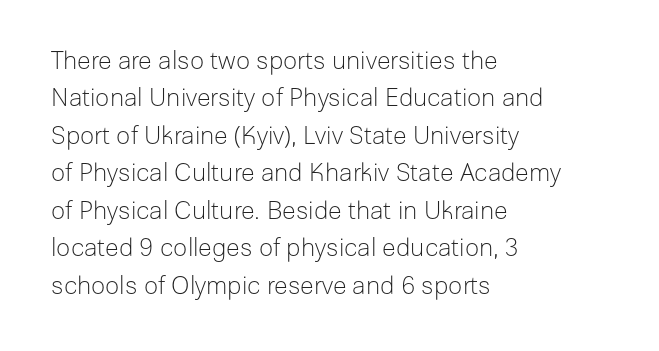
The image shows 25 px text type, upright; set left-aligned, normal line spacing (1.5x), normal letter spacing, not underlined.
